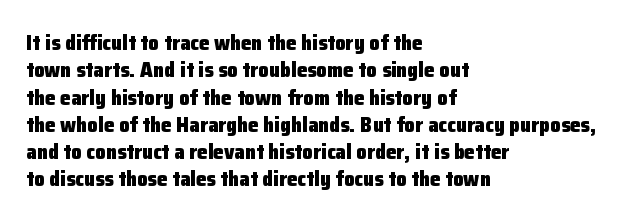
Q: Is the text bold? A: Yes.
Q: Is the text italic (slanted)? A: No, it is upright.
Q: Is the text underlined? A: No.
Q: How is the paragraph aligned? A: Left-aligned.
Q: Is the spacing between letters normal or unusually wide? A: Normal.
Q: Is the spacing between lines tight, normal or loose? A: Normal.
